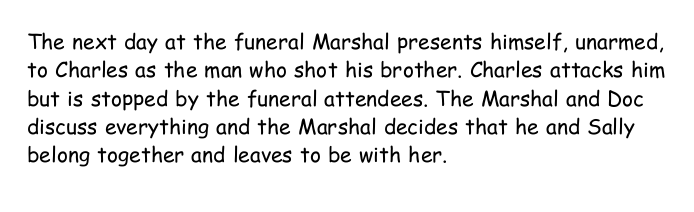
{"italic": "no", "bold": "no", "underline": "no", "align": "left", "line_spacing": "normal", "line_spacing_ratio": 1.35, "letter_spacing": "normal", "letter_spacing_em": 0.0, "glyph_px": 21}
